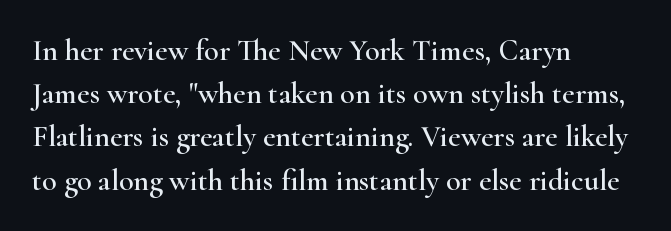
The image shows 30 px wide serif type, upright; set left-aligned, normal line spacing (1.44x), normal letter spacing, not underlined; high stroke contrast and a small x-height.
